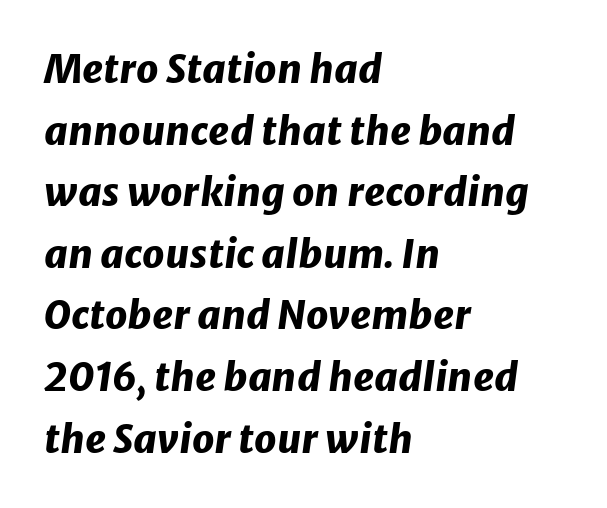
{"italic": "yes", "lean": "right", "slant_degrees": 8, "bold": "yes", "weight": "heavy", "width": "normal", "stroke_contrast": "low", "x_height": "medium", "monospaced": "no", "underline": "no", "align": "left", "line_spacing": "normal", "line_spacing_ratio": 1.58, "letter_spacing": "normal", "letter_spacing_em": 0.0, "glyph_px": 39}
